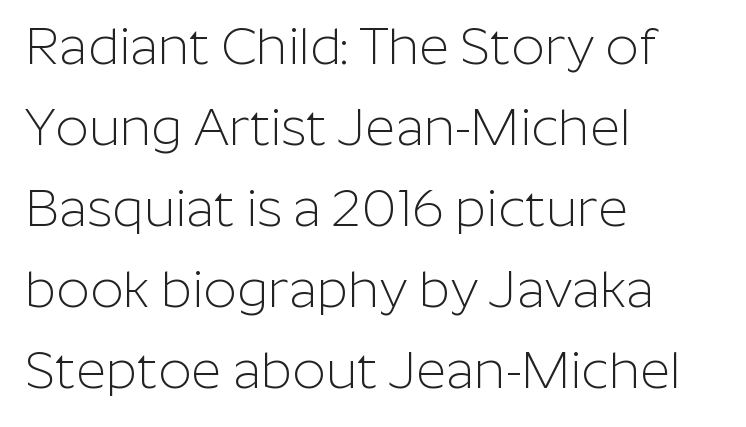
{"serif": "no", "italic": "no", "bold": "no", "weight": "light", "width": "normal", "stroke_contrast": "low", "x_height": "medium", "monospaced": "no", "underline": "no", "align": "left", "line_spacing": "normal", "line_spacing_ratio": 1.56, "letter_spacing": "normal", "letter_spacing_em": 0.0, "glyph_px": 52}
